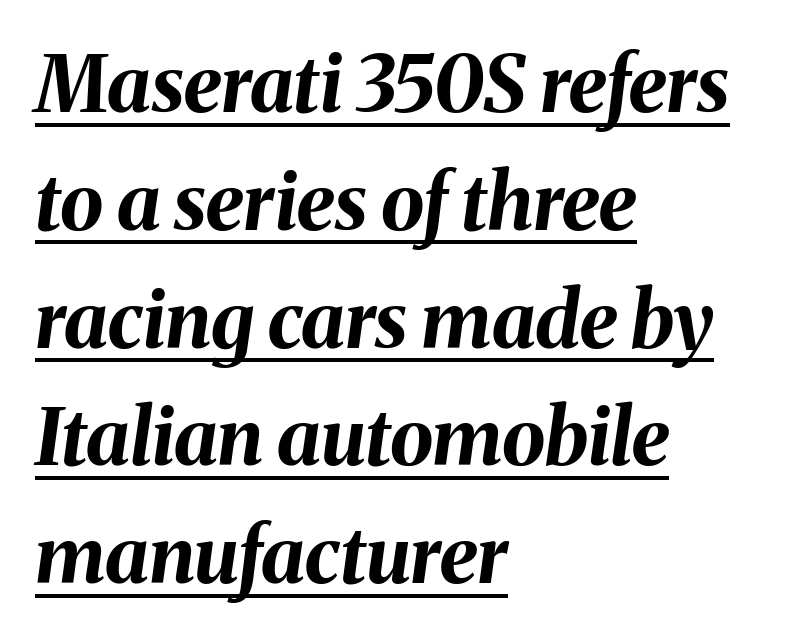
{"italic": "yes", "lean": "right", "slant_degrees": 8, "bold": "yes", "weight": "bold", "width": "normal", "stroke_contrast": "medium", "x_height": "medium", "monospaced": "no", "underline": "yes", "align": "left", "line_spacing": "normal", "line_spacing_ratio": 1.51, "letter_spacing": "normal", "letter_spacing_em": 0.0, "glyph_px": 78}
